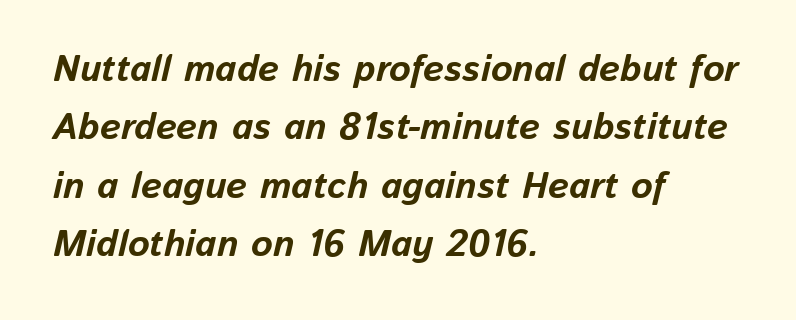
The area under the type is left untouched. Typographic density is high because the face is bold. Each line starts at the same left margin while the right side varies. Yep, that's italic — everything's leaning. Each word holds together tightly as a unit, with standard inter-letter gaps.
